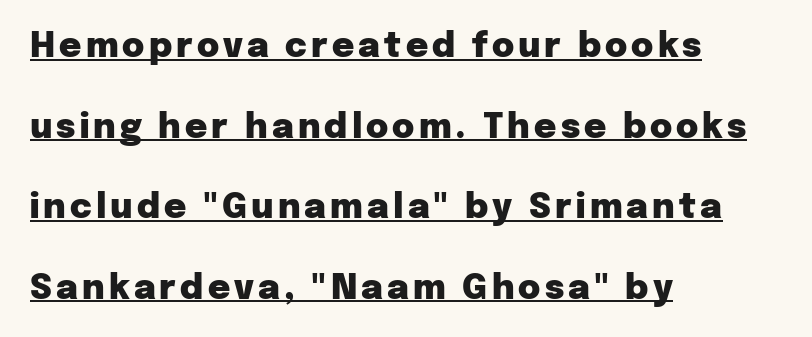
Q: Is the text bold? A: Yes.
Q: Is the text italic (slanted)? A: No, it is upright.
Q: Is the typeface a serif or a sans-serif typeface? A: Sans-serif.
Q: Is the text underlined? A: Yes.
Q: How is the paragraph aligned? A: Left-aligned.
Q: Is the spacing between lines tight, normal or loose? A: Loose.
Q: Width (condensed, normal, or wide)? A: Normal.
Q: Stroke contrast? A: Low.
Q: x-height? A: Medium.
Q: Monospaced? A: No.
